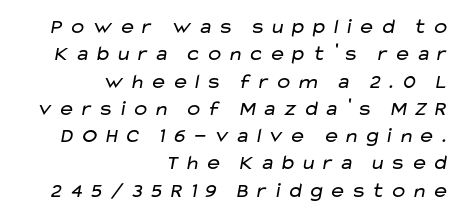
Q: Is the text bold? A: No.
Q: Is the text underlined? A: No.
Q: How is the paragraph aligned? A: Right-aligned.
Q: Is the spacing between letters normal or unusually wide? A: Unusually wide.
Q: Is the spacing between lines tight, normal or loose? A: Normal.
